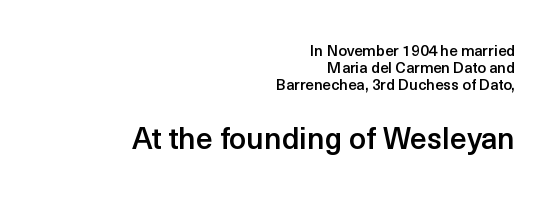
The image shows 30 px semibold sans-serif type, upright; set right-aligned, tight line spacing (1.15x), normal letter spacing, not underlined; the second (bottom) block is 2.0x larger; a medium x-height.
